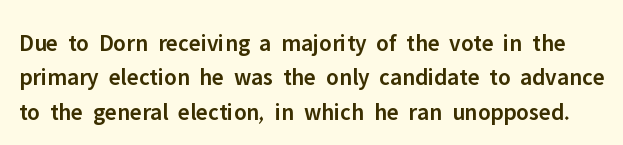
The image shows 24 px text type, upright; set normal line spacing (1.43x), normal letter spacing, not underlined.
